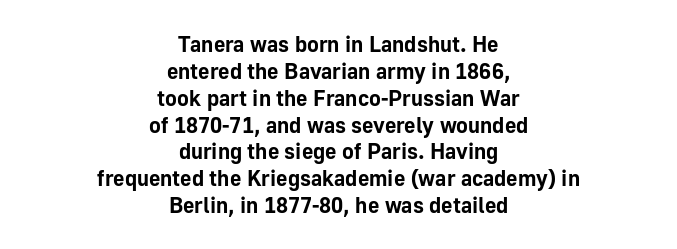
Q: Is the text bold? A: Yes.
Q: Is the text italic (slanted)? A: No, it is upright.
Q: Is the text underlined? A: No.
Q: How is the paragraph aligned? A: Centered.
Q: Is the spacing between letters normal or unusually wide? A: Normal.
